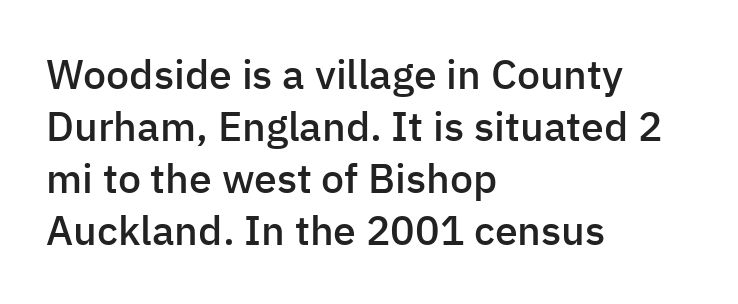
{"serif": "no", "italic": "no", "bold": "semi", "weight": "semibold", "width": "normal", "stroke_contrast": "low", "x_height": "medium", "monospaced": "no", "underline": "no", "align": "left", "line_spacing": "normal", "line_spacing_ratio": 1.27, "letter_spacing": "normal", "letter_spacing_em": 0.0, "glyph_px": 41}
